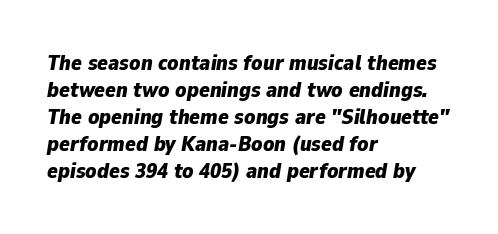
The image shows 22 px bold type, italic (leaning right); set left-aligned, line spacing 1.23x, normal letter spacing, not underlined.
